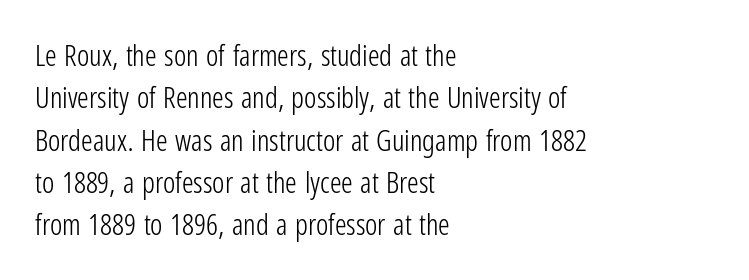
{"serif": "no", "italic": "no", "bold": "no", "weight": "light", "width": "condensed", "stroke_contrast": "low", "x_height": "medium", "monospaced": "no", "underline": "no", "align": "left", "line_spacing": "normal", "line_spacing_ratio": 1.46, "letter_spacing": "normal", "letter_spacing_em": 0.0, "glyph_px": 29}
